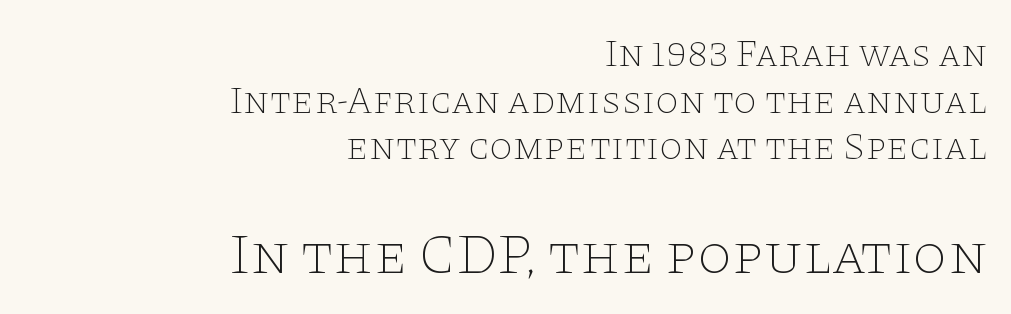
{"serif": "yes", "italic": "no", "bold": "no", "weight": "thin", "width": "wide", "stroke_contrast": "low", "x_height": "large", "monospaced": "no", "underline": "no", "align": "right", "line_spacing_ratio": 1.23, "letter_spacing": "normal", "letter_spacing_em": 0.0, "larger_block": "second", "size_ratio": 1.5, "glyph_px": 57}
